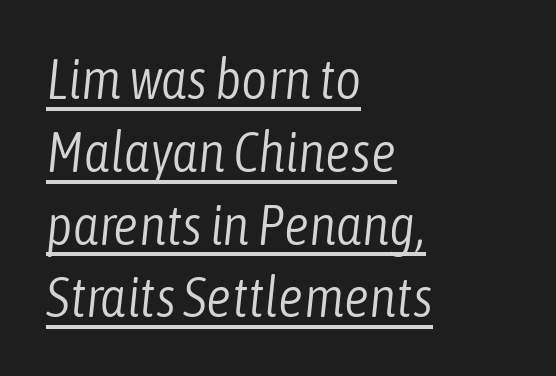
Q: Is the text bold? A: No.
Q: Is the text italic (slanted)? A: Yes, it leans right by about 6 degrees.
Q: Is the text underlined? A: Yes.
Q: How is the paragraph aligned? A: Left-aligned.
Q: Is the spacing between letters normal or unusually wide? A: Normal.
Q: Is the spacing between lines tight, normal or loose? A: Normal.
Q: Width (condensed, normal, or wide)? A: Condensed.
Q: Stroke contrast? A: Low.
Q: x-height? A: Medium.
Q: Monospaced? A: No.
